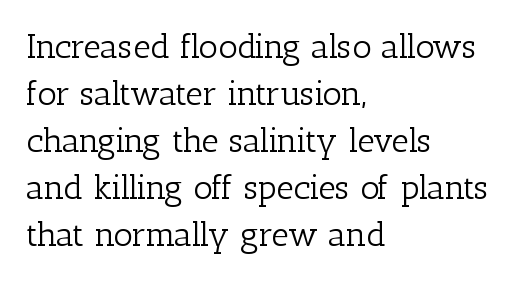
{"serif": "yes", "italic": "no", "bold": "no", "weight": "light", "width": "normal", "stroke_contrast": "low", "x_height": "medium", "monospaced": "no", "underline": "no", "align": "left", "line_spacing": "normal", "line_spacing_ratio": 1.38, "letter_spacing": "normal", "letter_spacing_em": 0.0, "glyph_px": 34}
